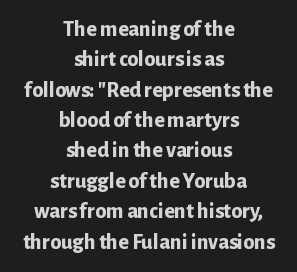
One-word summary of the alignment: center. Nobody drew a line under any word here. Weight check: bold — yes, fully. The letters stand upright; this is a roman face.
